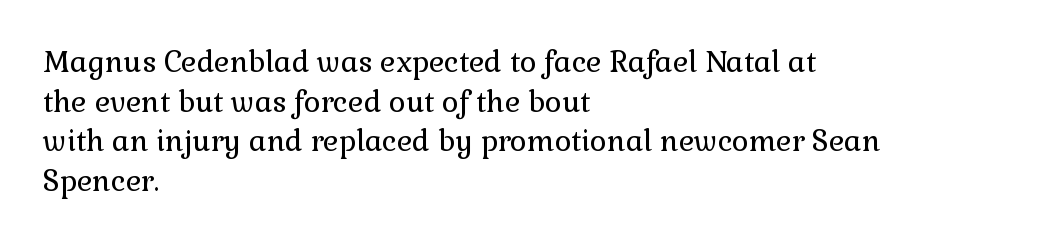
The image shows 29 px regular-weight serif type, upright; set left-aligned, normal line spacing (1.37x), normal letter spacing, not underlined; a medium x-height.
